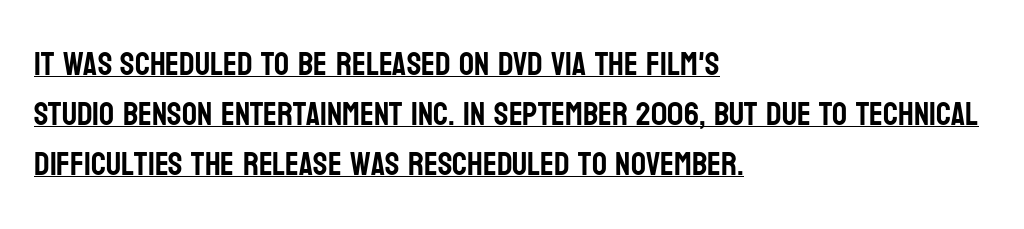
{"serif": "no", "italic": "no", "width": "condensed", "stroke_contrast": "low", "x_height": "large", "monospaced": "no", "underline": "yes", "align": "left", "line_spacing": "normal", "line_spacing_ratio": 1.51, "letter_spacing": "normal", "letter_spacing_em": 0.0, "glyph_px": 33}
